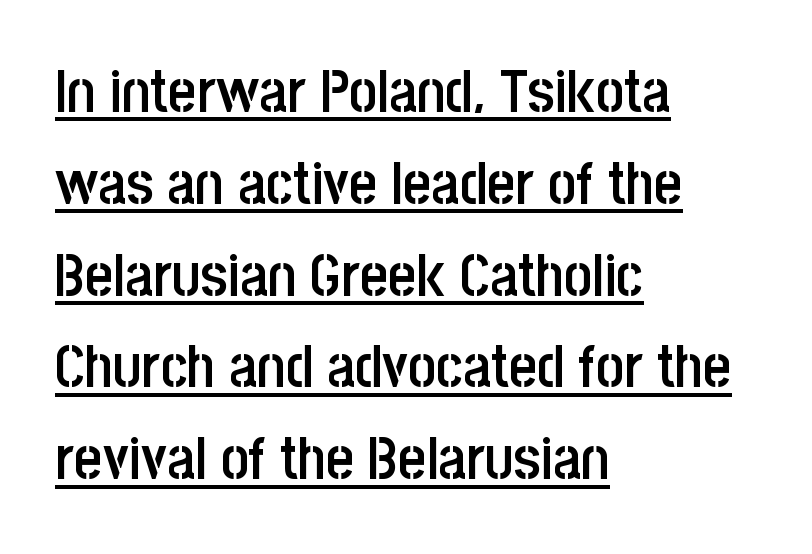
Q: Is the text bold? A: Semi-bold.
Q: Is the text italic (slanted)? A: No, it is upright.
Q: Is the typeface a serif or a sans-serif typeface? A: Sans-serif.
Q: Is the text underlined? A: Yes.
Q: How is the paragraph aligned? A: Left-aligned.
Q: Is the spacing between letters normal or unusually wide? A: Normal.
Q: Is the spacing between lines tight, normal or loose? A: Normal.
Q: Width (condensed, normal, or wide)? A: Condensed.
Q: Stroke contrast? A: Low.
Q: x-height? A: Large.
Q: Monospaced? A: No.
